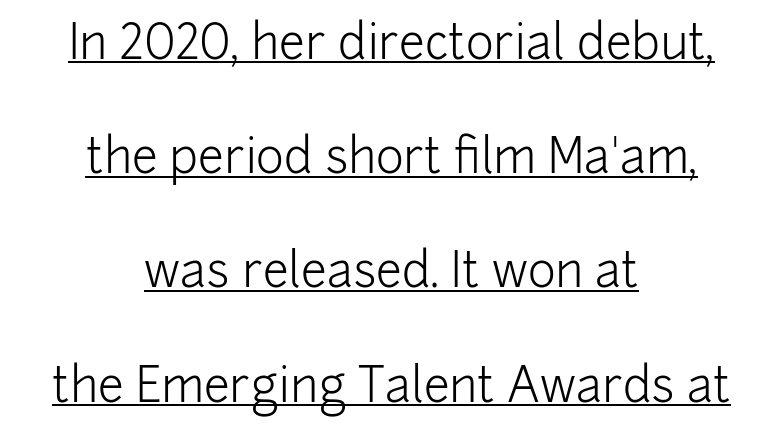
{"serif": "no", "italic": "no", "bold": "no", "weight": "light", "width": "normal", "stroke_contrast": "low", "x_height": "medium", "monospaced": "no", "underline": "yes", "align": "center", "line_spacing": "loose", "line_spacing_ratio": 2.43, "letter_spacing": "normal", "letter_spacing_em": 0.0, "glyph_px": 47}
